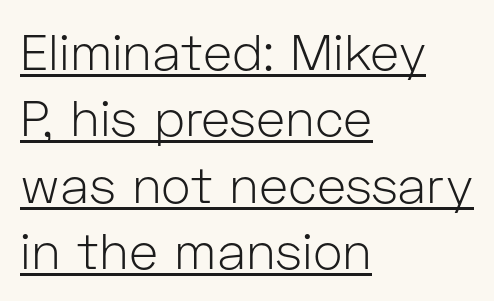
{"serif": "no", "italic": "no", "bold": "no", "weight": "light", "width": "normal", "stroke_contrast": "low", "x_height": "medium", "monospaced": "no", "underline": "yes", "align": "left", "line_spacing": "normal", "line_spacing_ratio": 1.33, "letter_spacing": "normal", "letter_spacing_em": 0.0, "glyph_px": 50}
